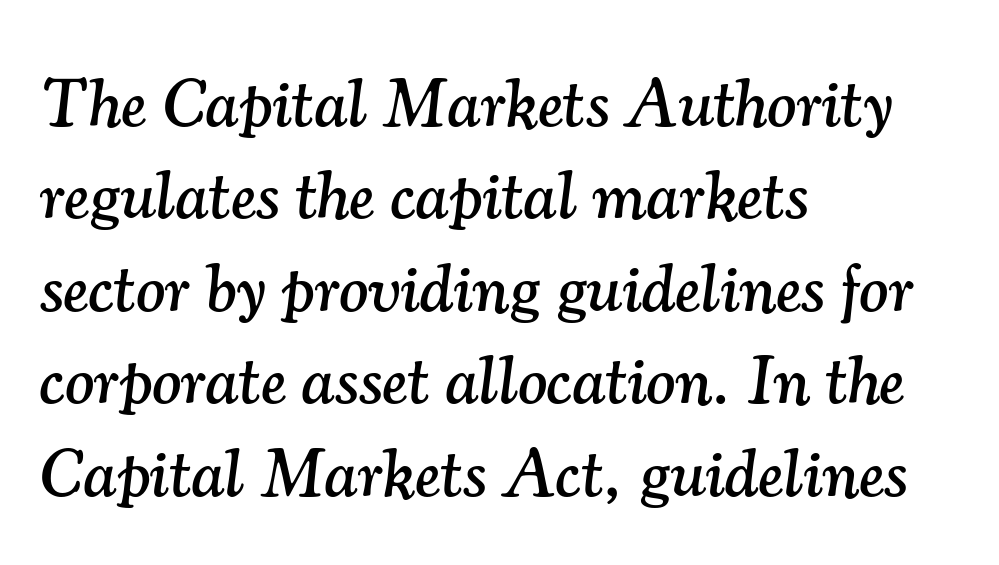
The image shows 69 px serif type, italic (leaning right); set left-aligned, normal line spacing (1.34x), normal letter spacing, not underlined; medium stroke contrast and a small x-height.
